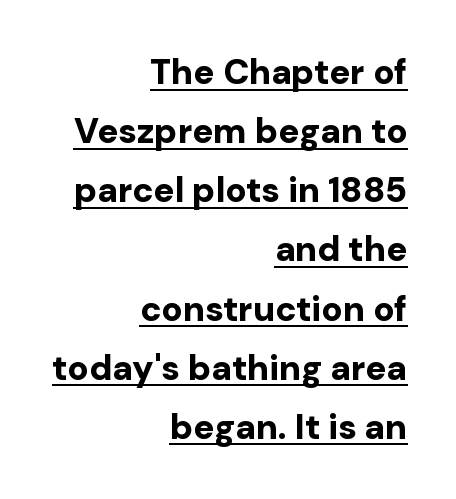
Q: Is the text bold? A: Yes.
Q: Is the text italic (slanted)? A: No, it is upright.
Q: Is the typeface a serif or a sans-serif typeface? A: Sans-serif.
Q: Is the text underlined? A: Yes.
Q: How is the paragraph aligned? A: Right-aligned.
Q: Is the spacing between letters normal or unusually wide? A: Normal.
Q: Is the spacing between lines tight, normal or loose? A: Normal.
Q: Width (condensed, normal, or wide)? A: Normal.
Q: Stroke contrast? A: Low.
Q: x-height? A: Medium.
Q: Monospaced? A: No.
